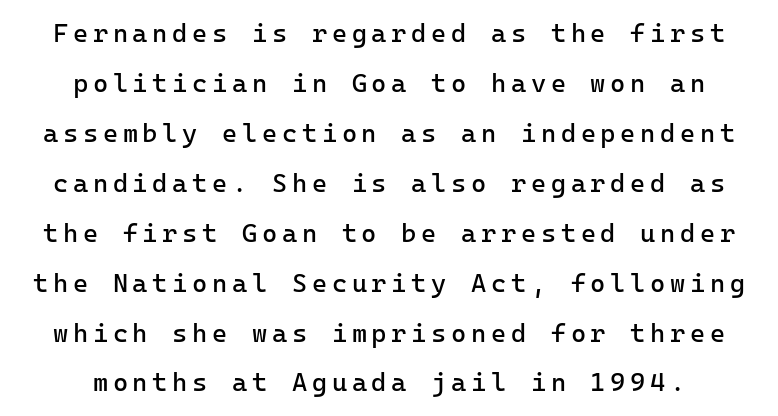
{"italic": "no", "bold": "no", "underline": "no", "line_spacing": "loose", "line_spacing_ratio": 1.92, "glyph_px": 26}
